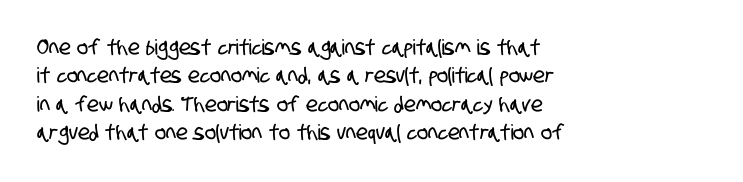
Each word holds together tightly as a unit, with standard inter-letter gaps. In terms of leading, this rendering sits right in the middle. Horizontally, the lines are justified to the leading edge only. Letters rest on an invisible, unmarked baseline.
